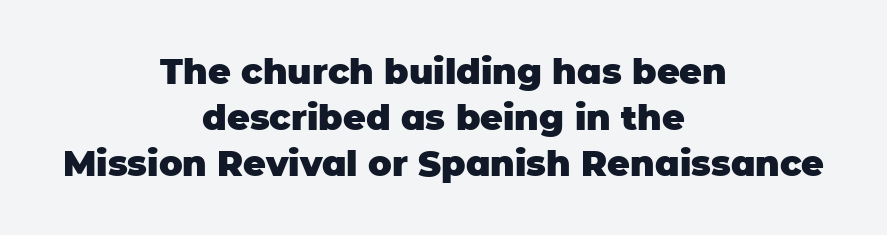
Q: Is the text bold? A: Yes.
Q: Is the text italic (slanted)? A: No, it is upright.
Q: Is the typeface a serif or a sans-serif typeface? A: Sans-serif.
Q: Is the text underlined? A: No.
Q: How is the paragraph aligned? A: Centered.
Q: Is the spacing between letters normal or unusually wide? A: Normal.
Q: Is the spacing between lines tight, normal or loose? A: Normal.
Q: Width (condensed, normal, or wide)? A: Normal.
Q: Stroke contrast? A: Low.
Q: x-height? A: Large.
Q: Monospaced? A: No.
